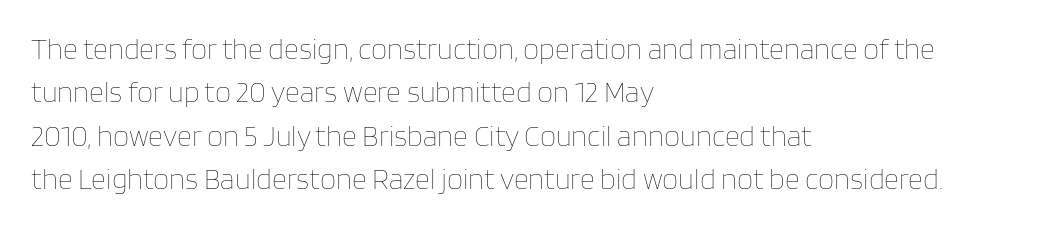
{"italic": "no", "bold": "no", "weight": "thin", "width": "normal", "stroke_contrast": "low", "x_height": "large", "monospaced": "no", "underline": "no", "align": "left", "line_spacing": "normal", "line_spacing_ratio": 1.5, "letter_spacing": "normal", "letter_spacing_em": 0.0, "glyph_px": 29}
